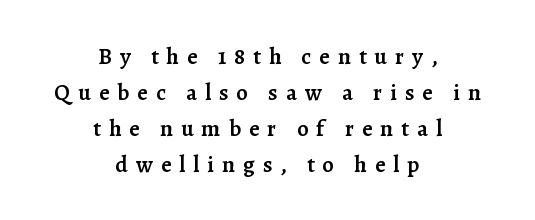
{"italic": "no", "bold": "semi", "underline": "no", "align": "center", "line_spacing": "normal", "line_spacing_ratio": 1.56, "letter_spacing": "wide", "letter_spacing_em": 0.35, "glyph_px": 23}
